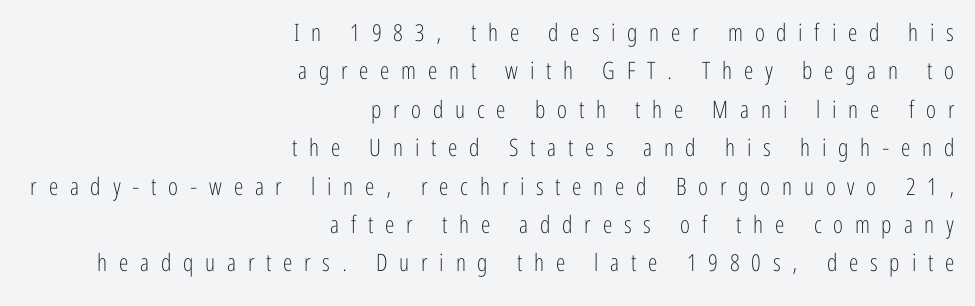
Q: Is the text bold? A: No.
Q: Is the text italic (slanted)? A: No, it is upright.
Q: Is the text underlined? A: No.
Q: How is the paragraph aligned? A: Right-aligned.
Q: Is the spacing between letters normal or unusually wide? A: Unusually wide.
Q: Is the spacing between lines tight, normal or loose? A: Normal.
